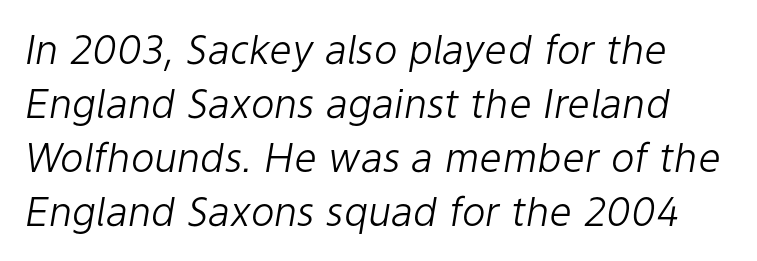
The axis of the letterforms is tilted away from vertical. Glance below the letters and you will spot only blank space. Short note: letters normally spaced. Baseline-to-baseline distance is the conventional proportion of letter height. Stem width sits at or under what a default text font uses.
